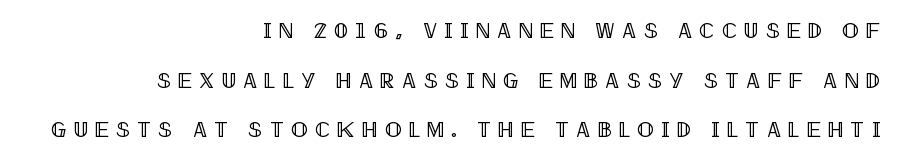
Characters remain perfectly vertical along every line. The rendering uses a large line-height, opening up the rows. Loose tracking; the words dissolve into strings of separated letters. Underlining? Definitely not there. Visually the block forms a straight wall on the right and a jagged coastline on the left.
